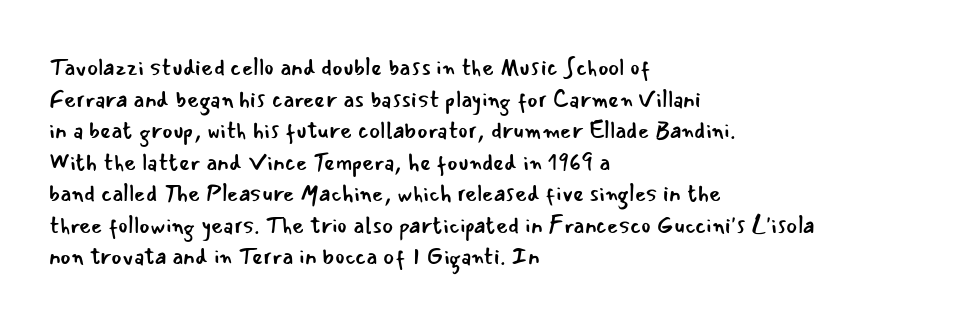
The image shows 23 px text type, upright; set left-aligned, normal line spacing (1.37x), normal letter spacing, not underlined.
